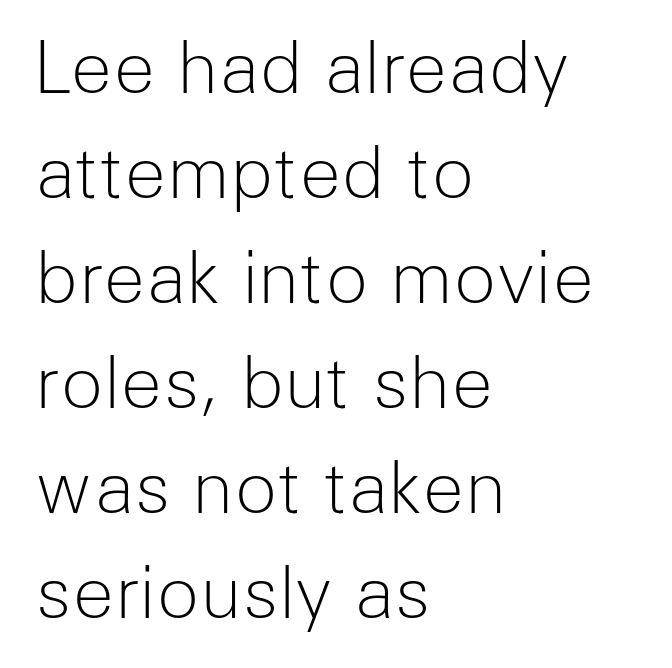
{"serif": "no", "italic": "no", "bold": "no", "weight": "light", "width": "normal", "stroke_contrast": "low", "x_height": "medium", "monospaced": "no", "underline": "no", "align": "left", "line_spacing": "normal", "line_spacing_ratio": 1.48, "letter_spacing": "normal", "letter_spacing_em": 0.0, "glyph_px": 71}
